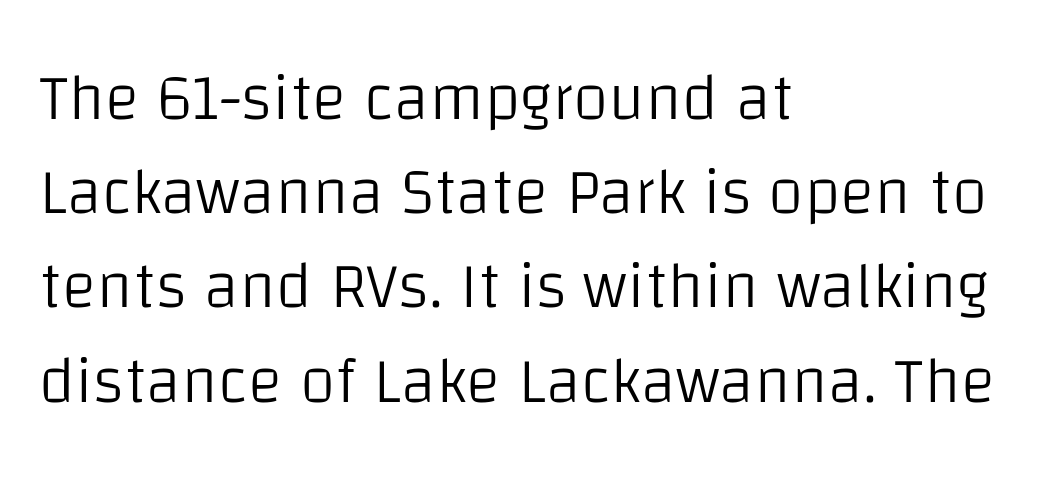
{"serif": "no", "italic": "no", "bold": "no", "weight": "light", "width": "normal", "stroke_contrast": "low", "x_height": "large", "monospaced": "no", "underline": "no", "align": "left", "line_spacing": "normal", "line_spacing_ratio": 1.45, "letter_spacing": "normal", "letter_spacing_em": 0.0, "glyph_px": 65}
